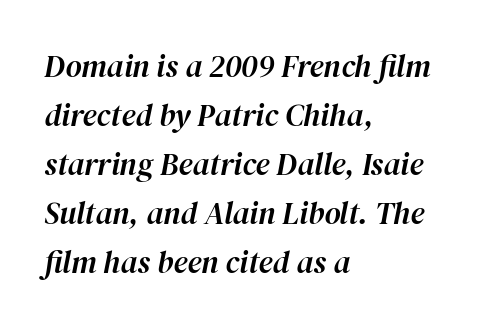
{"italic": "yes", "lean": "right", "slant_degrees": 12, "width": "normal", "stroke_contrast": "high", "x_height": "medium", "monospaced": "no", "underline": "no", "align": "left", "line_spacing": "normal", "line_spacing_ratio": 1.58, "letter_spacing": "normal", "letter_spacing_em": 0.0, "glyph_px": 31}
